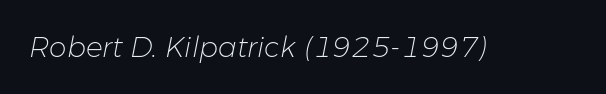
{"italic": "yes", "lean": "right", "slant_degrees": 11, "bold": "no", "weight": "light", "width": "normal", "stroke_contrast": "low", "x_height": "medium", "monospaced": "no", "underline": "no", "letter_spacing": "normal", "letter_spacing_em": 0.0, "glyph_px": 28}
